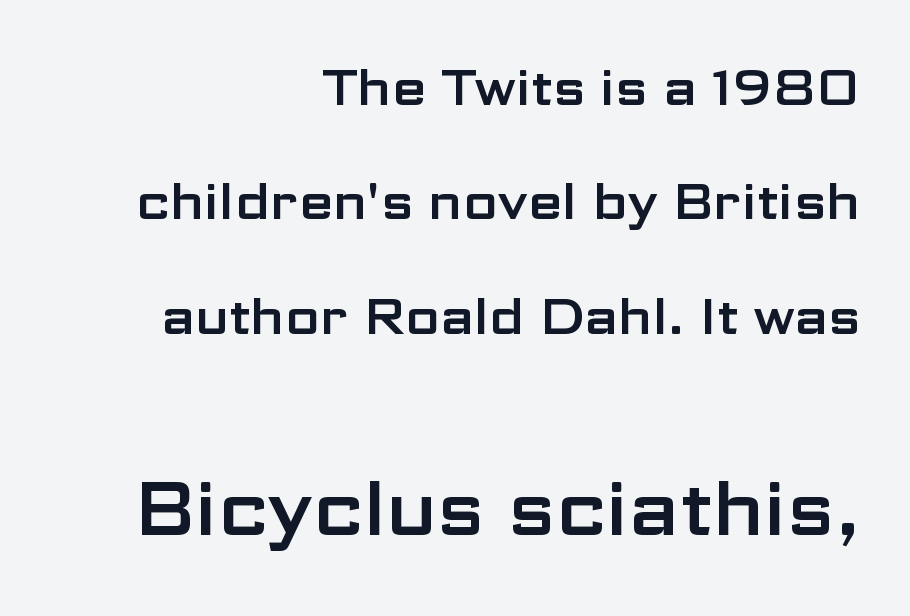
{"serif": "no", "italic": "no", "width": "wide", "stroke_contrast": "low", "x_height": "medium", "monospaced": "no", "underline": "no", "align": "right", "line_spacing": "loose", "line_spacing_ratio": 2.29, "letter_spacing": "normal", "letter_spacing_em": 0.0, "larger_block": "second", "size_ratio": 1.5, "glyph_px": 75}
